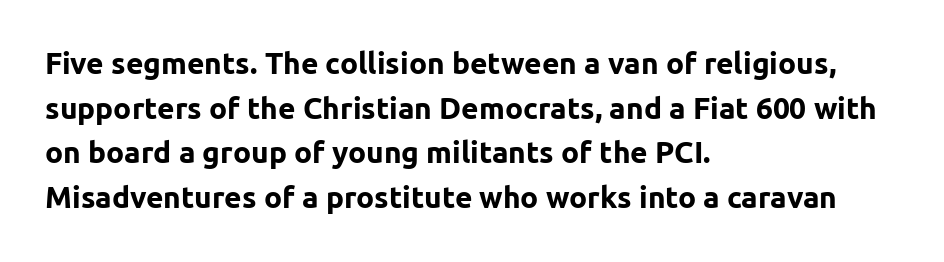
The passage shown is not underscored anywhere. In terms of weight, the rendering is a true, heavy bold. This rendering leaves character spacing at its baseline value. Character widths vary here, with narrow letters taking less room than wide ones.
